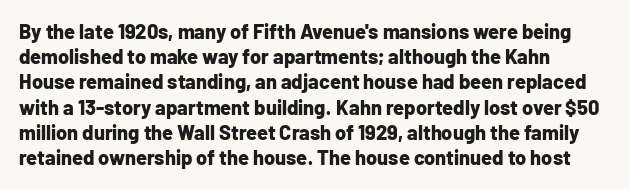
{"italic": "no", "bold": "yes", "underline": "no", "align": "left", "line_spacing": "normal", "line_spacing_ratio": 1.26, "letter_spacing": "normal", "letter_spacing_em": 0.0, "glyph_px": 20}
